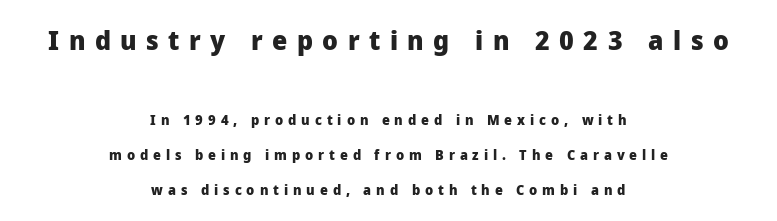
Anything drawn beneath the words? Only blank space. Notice how the stems are strictly vertical — no italics here. Stroke thickness is high; the sample reads as a true bold. Compare the two chunks: the upper has the greater cap height. The paragraph has two soft edges and a firm central axis. Honestly, the rows look like they've been pulled way apart.
